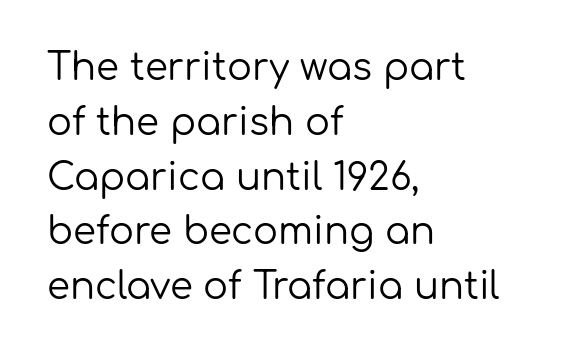
Q: Is the text bold? A: No.
Q: Is the text italic (slanted)? A: No, it is upright.
Q: Is the typeface a serif or a sans-serif typeface? A: Sans-serif.
Q: Is the text underlined? A: No.
Q: How is the paragraph aligned? A: Left-aligned.
Q: Is the spacing between letters normal or unusually wide? A: Normal.
Q: Is the spacing between lines tight, normal or loose? A: Normal.
Q: Width (condensed, normal, or wide)? A: Normal.
Q: Stroke contrast? A: Low.
Q: x-height? A: Medium.
Q: Monospaced? A: No.
